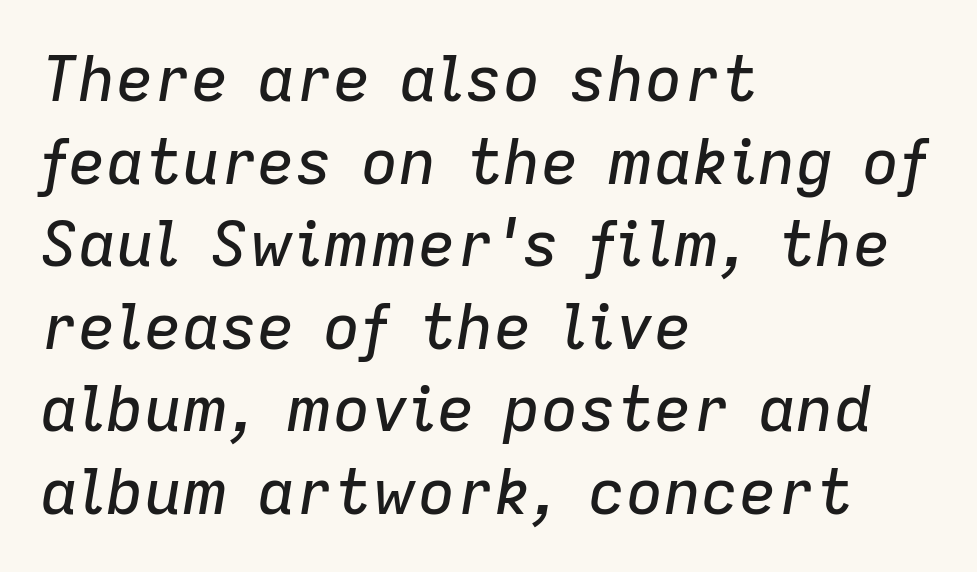
Q: Is the text italic (slanted)? A: Yes, it leans right by about 9 degrees.
Q: Is the text underlined? A: No.
Q: How is the paragraph aligned? A: Left-aligned.
Q: Is the spacing between letters normal or unusually wide? A: Normal.
Q: Is the spacing between lines tight, normal or loose? A: Normal.
Q: Width (condensed, normal, or wide)? A: Normal.
Q: Stroke contrast? A: Low.
Q: x-height? A: Medium.
Q: Monospaced? A: No.
